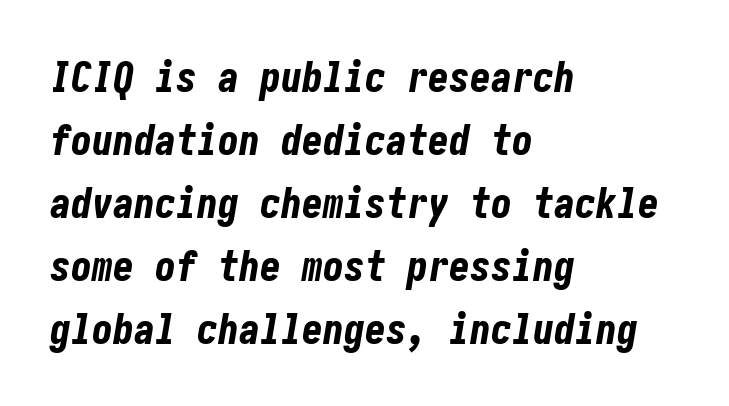
Descenders hang freely into open space. Letter spacing: default. Does the weight exceed regular? Yes, all the way to bold. Observe the lean: these are italic letterforms.
